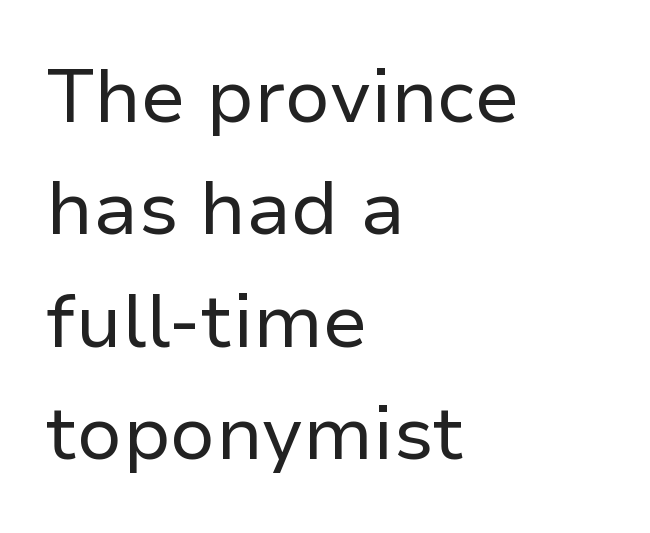
Q: Is the text bold? A: No.
Q: Is the text italic (slanted)? A: No, it is upright.
Q: Is the typeface a serif or a sans-serif typeface? A: Sans-serif.
Q: Is the text underlined? A: No.
Q: How is the paragraph aligned? A: Left-aligned.
Q: Is the spacing between letters normal or unusually wide? A: Normal.
Q: Is the spacing between lines tight, normal or loose? A: Normal.
Q: Width (condensed, normal, or wide)? A: Normal.
Q: Stroke contrast? A: Low.
Q: x-height? A: Medium.
Q: Monospaced? A: No.
